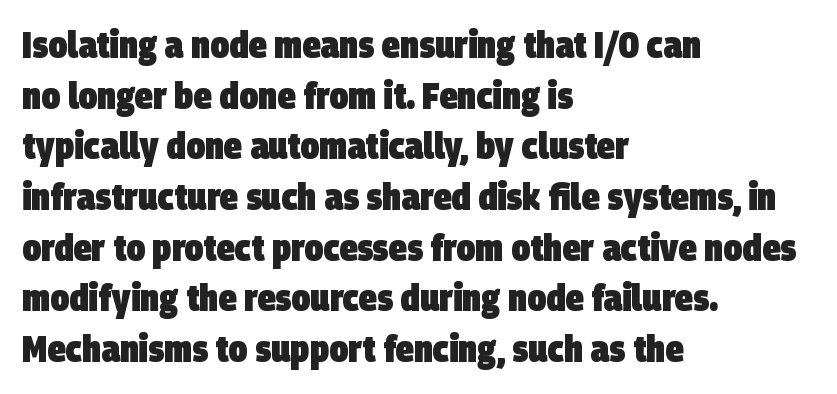
The image shows 37 px heavy, condensed sans-serif type; set left-aligned, normal line spacing (1.37x), normal letter spacing, not underlined; low stroke contrast and a large x-height.
